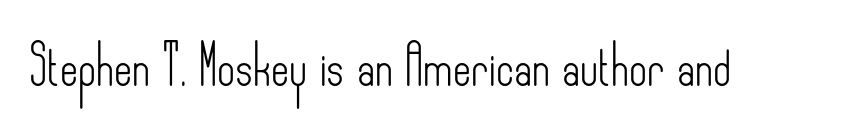
{"serif": "no", "italic": "no", "bold": "no", "weight": "light", "width": "condensed", "stroke_contrast": "low", "x_height": "small", "monospaced": "no", "underline": "no", "letter_spacing": "normal", "letter_spacing_em": 0.0, "glyph_px": 39}
